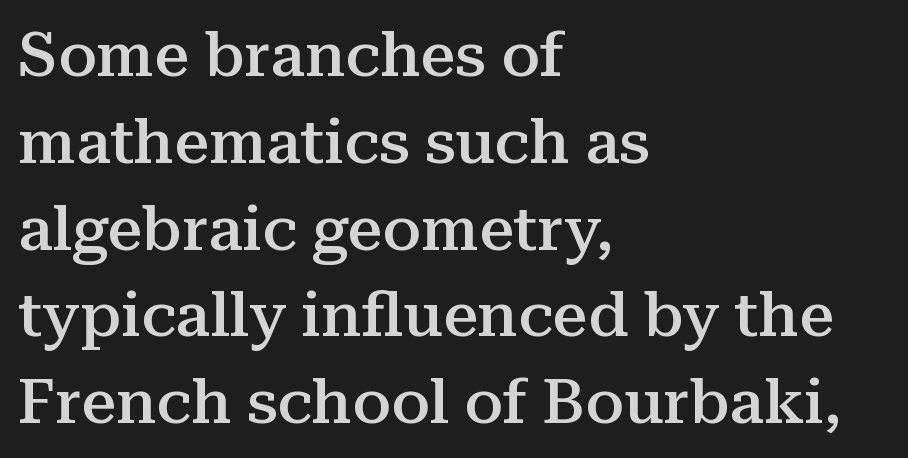
The image shows 62 px semibold serif type, upright; set left-aligned, normal line spacing (1.4x), normal letter spacing, not underlined; medium stroke contrast and a medium x-height.
